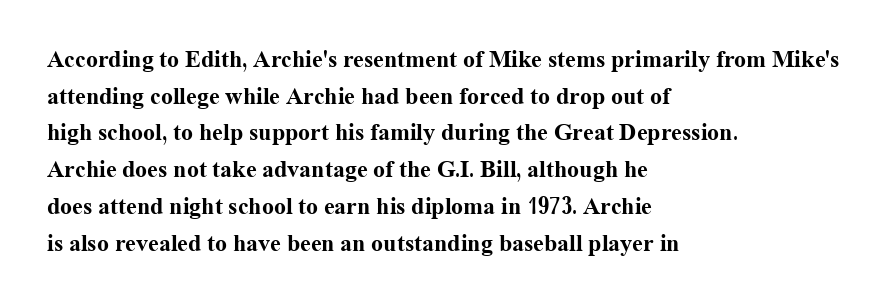
{"italic": "no", "bold": "yes", "underline": "no", "align": "left", "line_spacing": "normal", "line_spacing_ratio": 1.53, "letter_spacing": "normal", "letter_spacing_em": 0.0, "glyph_px": 24}
